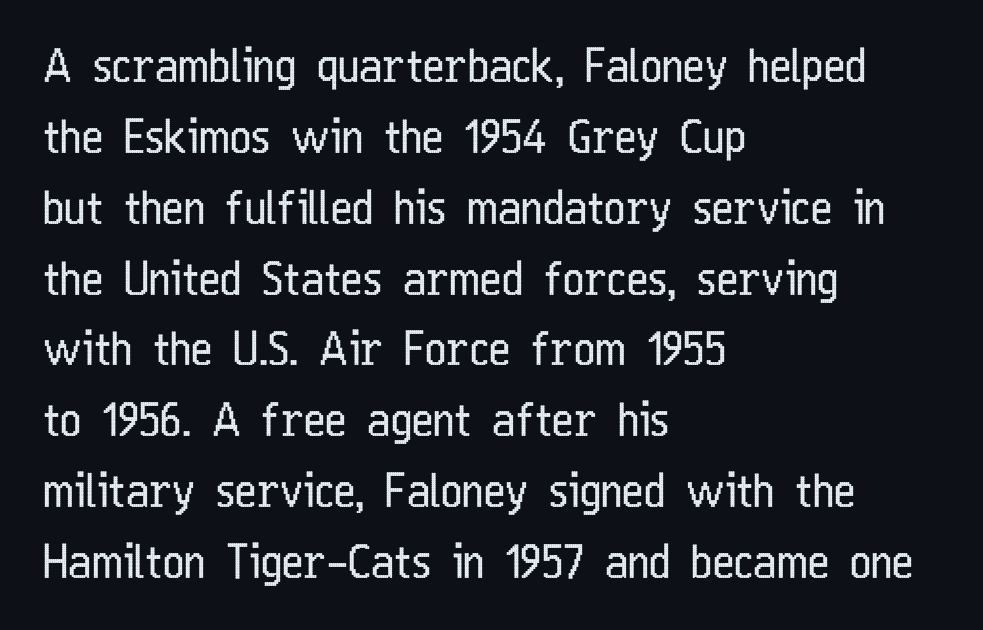
{"serif": "no", "italic": "no", "bold": "no", "weight": "regular", "width": "condensed", "stroke_contrast": "low", "x_height": "medium", "monospaced": "no", "underline": "no", "align": "left", "line_spacing": "normal", "line_spacing_ratio": 1.54, "letter_spacing": "normal", "letter_spacing_em": 0.0, "glyph_px": 46}
